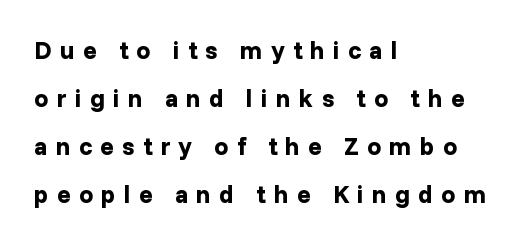
{"italic": "no", "bold": "yes", "underline": "no", "align": "left", "line_spacing": "loose", "line_spacing_ratio": 1.92, "letter_spacing": "wide", "letter_spacing_em": 0.33, "glyph_px": 25}
